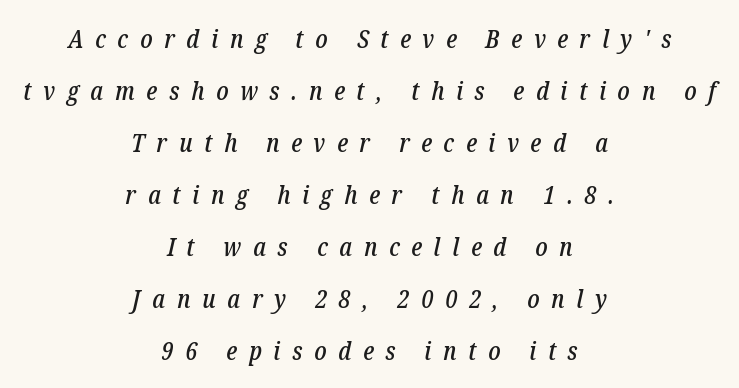
Q: Is the text italic (slanted)? A: Yes, it leans right by about 12 degrees.
Q: Is the text underlined? A: No.
Q: How is the paragraph aligned? A: Centered.
Q: Is the spacing between letters normal or unusually wide? A: Unusually wide.
Q: Is the spacing between lines tight, normal or loose? A: Loose.
